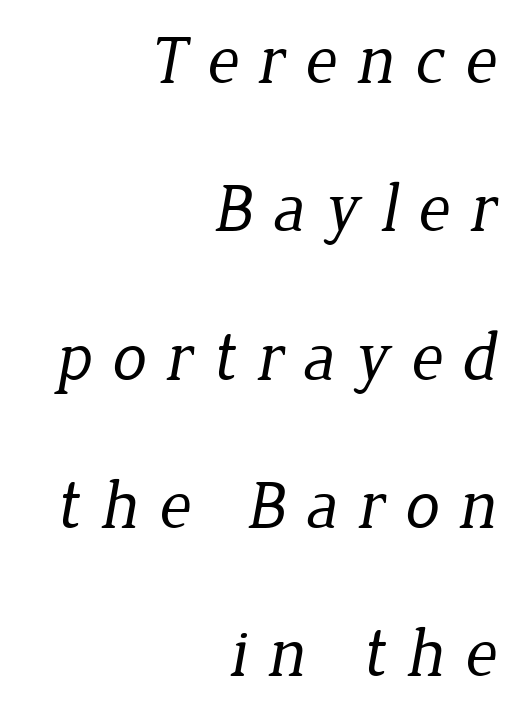
Q: Is the text bold? A: No.
Q: Is the typeface a serif or a sans-serif typeface? A: Serif.
Q: Is the text underlined? A: No.
Q: How is the paragraph aligned? A: Right-aligned.
Q: Is the spacing between letters normal or unusually wide? A: Unusually wide.
Q: Is the spacing between lines tight, normal or loose? A: Loose.
Q: Width (condensed, normal, or wide)? A: Normal.
Q: Stroke contrast? A: Low.
Q: x-height? A: Medium.
Q: Monospaced? A: No.
